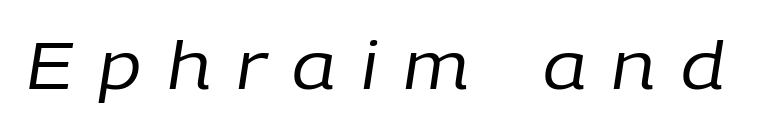
Q: Is the text bold? A: No.
Q: Is the text italic (slanted)? A: Yes, it leans right by about 9 degrees.
Q: Is the text underlined? A: No.
Q: Is the spacing between letters normal or unusually wide? A: Unusually wide.
Q: Width (condensed, normal, or wide)? A: Normal.
Q: Stroke contrast? A: Low.
Q: x-height? A: Medium.
Q: Monospaced? A: No.
